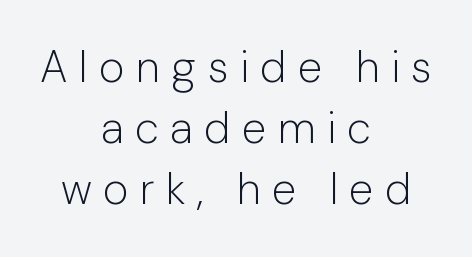
The image shows 44 px light sans-serif type, upright; set centered, normal line spacing (1.39x), unusually wide letter spacing (+0.26 em), not underlined; low stroke contrast and a medium x-height.
